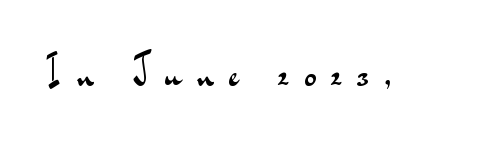
Is the stroke heavy? The answer is a plain regular-or-lighter. Descenders hang freely into open space. Observe the absence of serifs on each vertical stroke in this sample. The rendering uses natural spacing where letterforms have individual widths. Spacing between characters has been opened up far beyond the box default.
